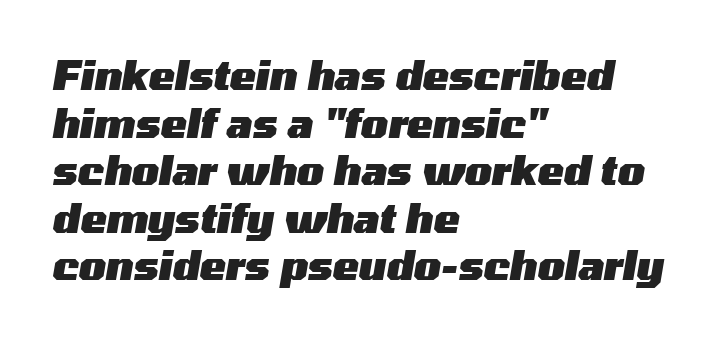
The image shows 39 px heavy, wide type, italic (leaning right); set left-aligned, line spacing 1.22x, normal letter spacing, not underlined; medium stroke contrast and a medium x-height.
